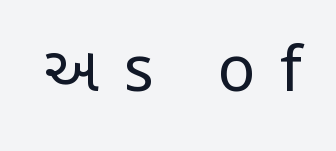
The image shows 63 px regular-weight, condensed sans-serif type, upright; set unusually wide letter spacing (+0.38 em), not underlined; low stroke contrast and a large x-height.
